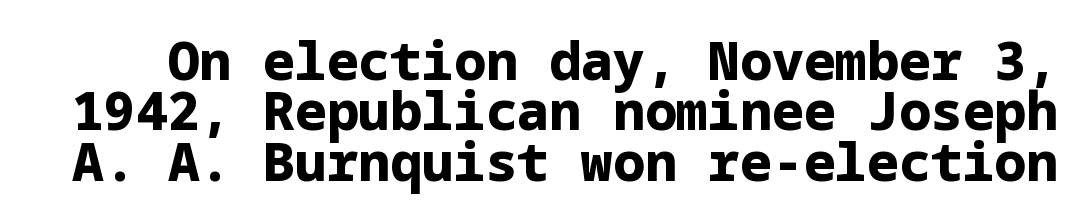
The image shows 53 px bold sans-serif type, upright; set tight line spacing (0.95x), normal letter spacing, not underlined; low stroke contrast and a medium x-height.
